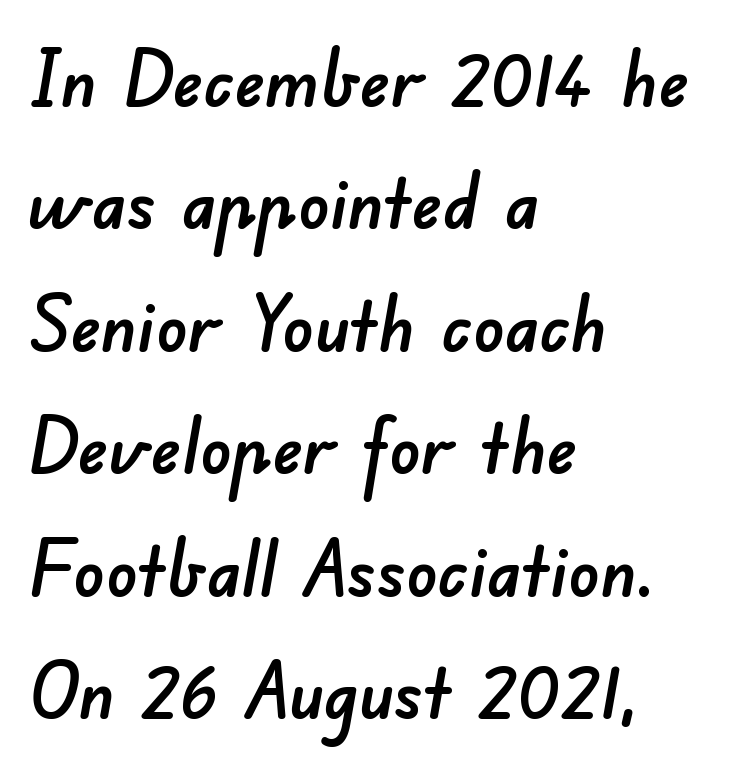
The image shows 77 px sans-serif type; set left-aligned, normal line spacing (1.59x), normal letter spacing, not underlined; low stroke contrast and a small x-height.
